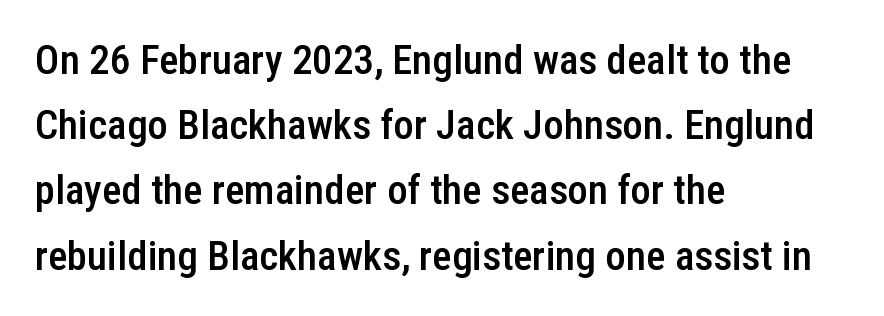
{"serif": "no", "italic": "no", "bold": "semi", "weight": "semibold", "width": "condensed", "stroke_contrast": "low", "x_height": "medium", "monospaced": "no", "underline": "no", "align": "left", "line_spacing": "normal", "line_spacing_ratio": 1.59, "letter_spacing": "normal", "letter_spacing_em": 0.0, "glyph_px": 41}
